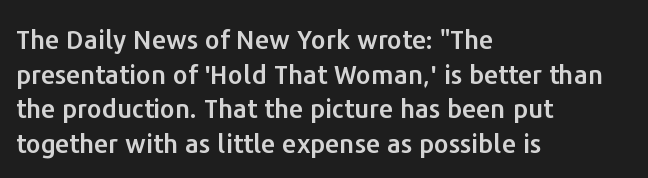
The image shows 26 px text type, upright; set left-aligned, normal line spacing (1.33x), normal letter spacing, not underlined.
